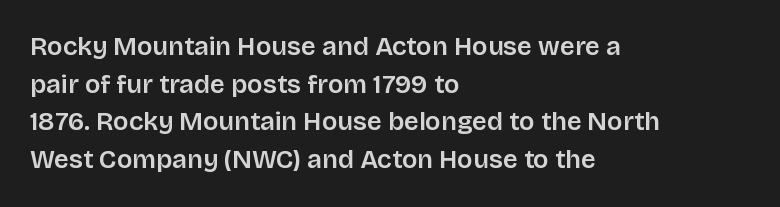
Which margin do the lines hug? The left one — the right edge is uneven. This sample uses plain, unmodified letter spacing. Glance below the letters and you will spot only blank space. Baseline-to-baseline distance is the conventional proportion of letter height.
